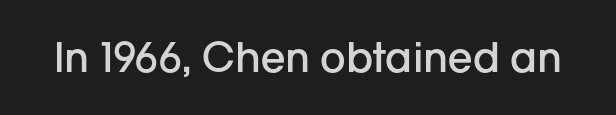
Q: Is the text bold? A: Semi-bold.
Q: Is the text italic (slanted)? A: No, it is upright.
Q: Is the typeface a serif or a sans-serif typeface? A: Sans-serif.
Q: Is the text underlined? A: No.
Q: Is the spacing between letters normal or unusually wide? A: Normal.
Q: Width (condensed, normal, or wide)? A: Normal.
Q: Stroke contrast? A: Low.
Q: x-height? A: Medium.
Q: Monospaced? A: No.
